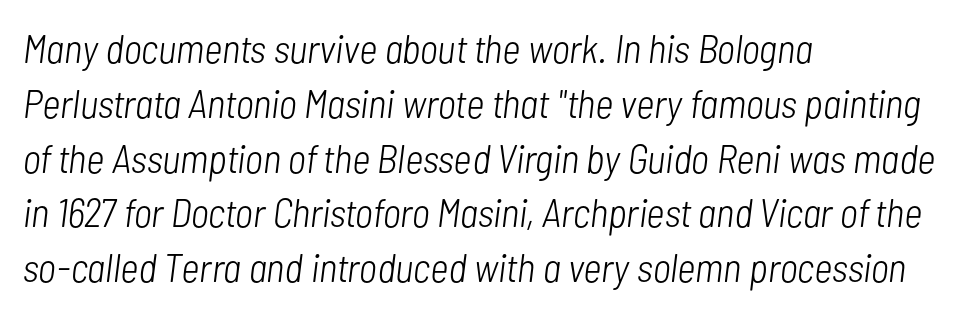
The image shows 40 px light, condensed type, italic (leaning right); set left-aligned, normal line spacing (1.37x), normal letter spacing, not underlined; low stroke contrast and a medium x-height.
